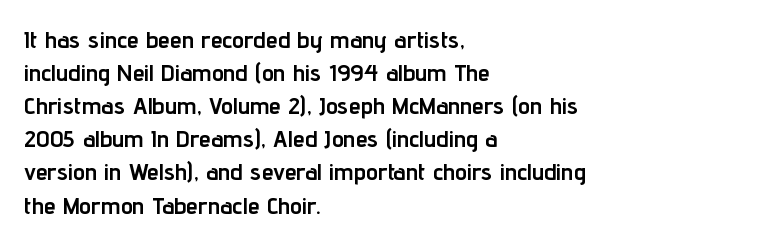
The image shows 24 px bold type, upright; set left-aligned, normal line spacing (1.38x), normal letter spacing, not underlined.
